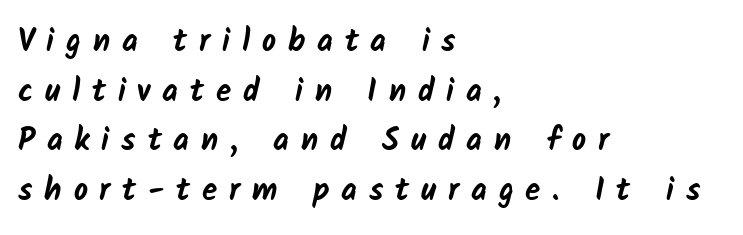
{"serif": "no", "bold": "yes", "weight": "bold", "width": "normal", "stroke_contrast": "low", "x_height": "medium", "monospaced": "no", "underline": "no", "align": "left", "line_spacing": "normal", "line_spacing_ratio": 1.6, "letter_spacing": "wide", "letter_spacing_em": 0.38, "glyph_px": 31}
